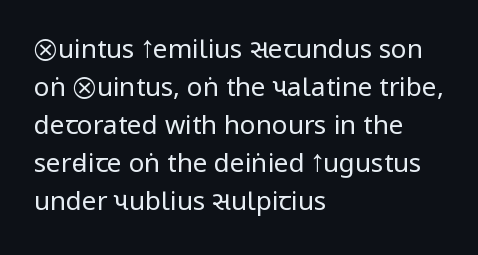
Visually the block forms a straight wall on the left and a jagged coastline on the right. Caption: standard tracking, unaltered. The type sits square on the baseline with zero lean. Weight: not bold — regular or lighter.
